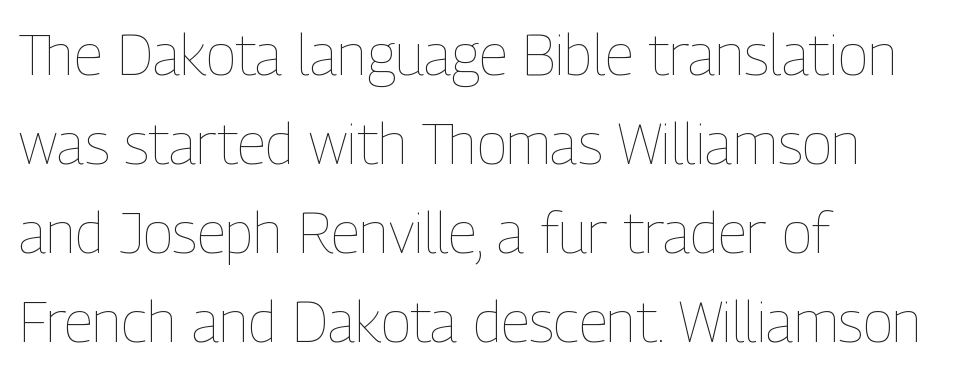
{"italic": "no", "bold": "no", "weight": "thin", "width": "condensed", "stroke_contrast": "low", "x_height": "medium", "monospaced": "no", "underline": "no", "align": "left", "line_spacing": "normal", "line_spacing_ratio": 1.56, "letter_spacing": "normal", "letter_spacing_em": 0.0, "glyph_px": 57}
